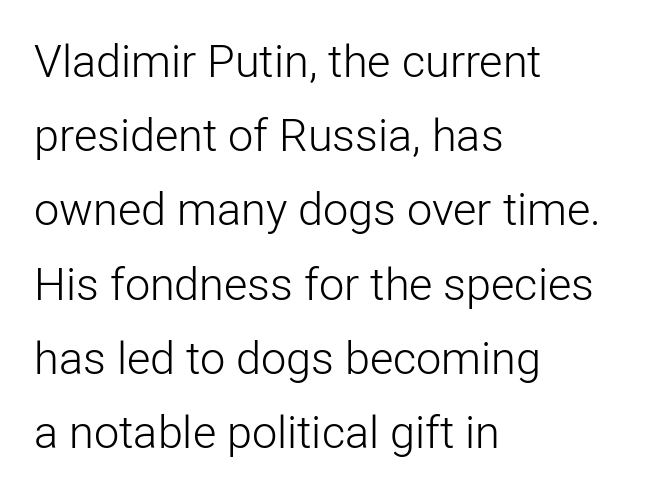
Q: Is the text bold? A: No.
Q: Is the text italic (slanted)? A: No, it is upright.
Q: Is the typeface a serif or a sans-serif typeface? A: Sans-serif.
Q: Is the text underlined? A: No.
Q: How is the paragraph aligned? A: Left-aligned.
Q: Is the spacing between letters normal or unusually wide? A: Normal.
Q: Is the spacing between lines tight, normal or loose? A: Normal.
Q: Width (condensed, normal, or wide)? A: Normal.
Q: Stroke contrast? A: Low.
Q: x-height? A: Medium.
Q: Monospaced? A: No.
